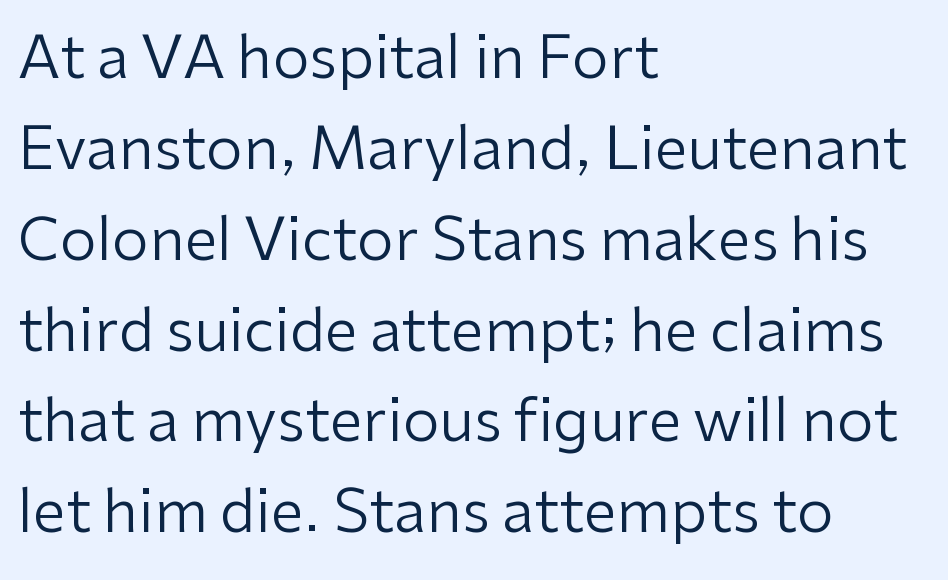
Q: Is the text bold? A: No.
Q: Is the text italic (slanted)? A: No, it is upright.
Q: Is the typeface a serif or a sans-serif typeface? A: Sans-serif.
Q: Is the text underlined? A: No.
Q: How is the paragraph aligned? A: Left-aligned.
Q: Is the spacing between letters normal or unusually wide? A: Normal.
Q: Is the spacing between lines tight, normal or loose? A: Normal.
Q: Width (condensed, normal, or wide)? A: Normal.
Q: Stroke contrast? A: Low.
Q: x-height? A: Medium.
Q: Monospaced? A: No.
